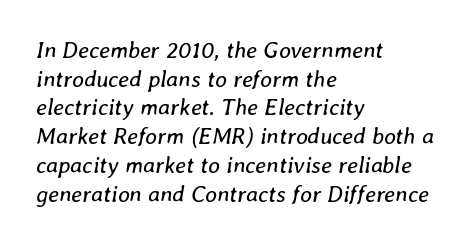
Q: Is the text bold? A: No.
Q: Is the text italic (slanted)? A: Yes, it leans right by about 8 degrees.
Q: Is the text underlined? A: No.
Q: How is the paragraph aligned? A: Left-aligned.
Q: Is the spacing between letters normal or unusually wide? A: Normal.
Q: Is the spacing between lines tight, normal or loose? A: Normal.
